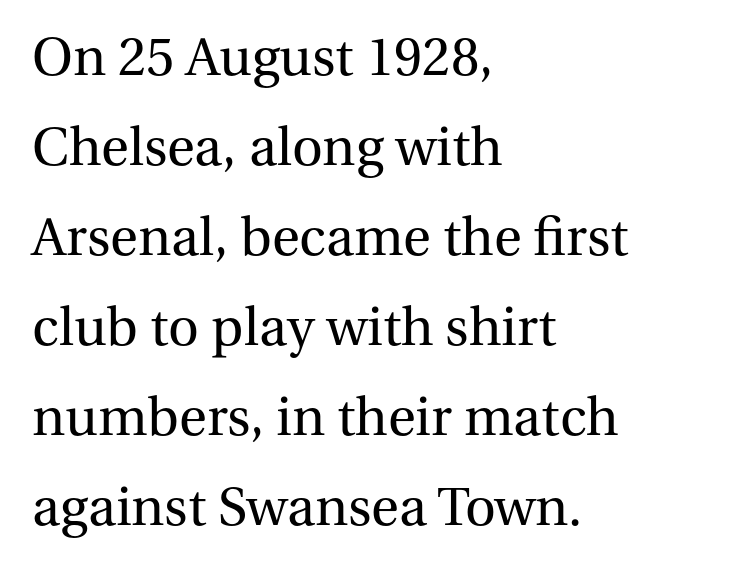
Q: Is the text bold? A: No.
Q: Is the text italic (slanted)? A: No, it is upright.
Q: Is the typeface a serif or a sans-serif typeface? A: Serif.
Q: Is the text underlined? A: No.
Q: How is the paragraph aligned? A: Left-aligned.
Q: Is the spacing between letters normal or unusually wide? A: Normal.
Q: Is the spacing between lines tight, normal or loose? A: Normal.
Q: Width (condensed, normal, or wide)? A: Normal.
Q: Stroke contrast? A: Medium.
Q: x-height? A: Medium.
Q: Monospaced? A: No.
